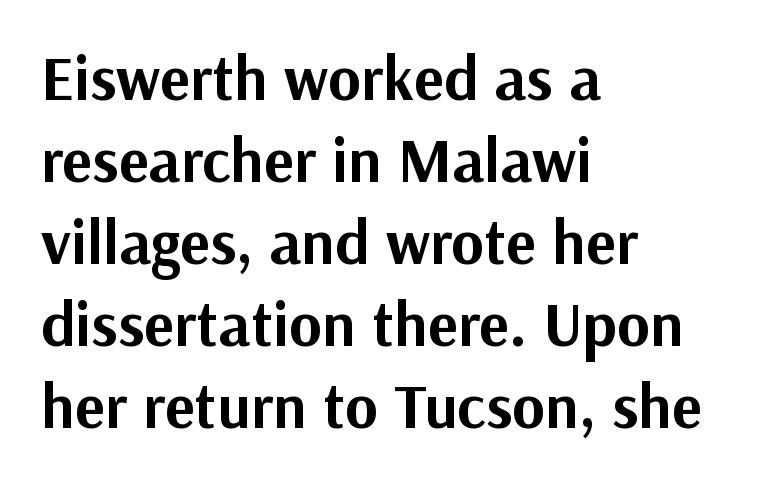
Q: Is the text bold? A: Yes.
Q: Is the text italic (slanted)? A: No, it is upright.
Q: Is the typeface a serif or a sans-serif typeface? A: Sans-serif.
Q: Is the text underlined? A: No.
Q: How is the paragraph aligned? A: Left-aligned.
Q: Is the spacing between letters normal or unusually wide? A: Normal.
Q: Is the spacing between lines tight, normal or loose? A: Normal.
Q: Width (condensed, normal, or wide)? A: Normal.
Q: Stroke contrast? A: Medium.
Q: x-height? A: Medium.
Q: Monospaced? A: No.
